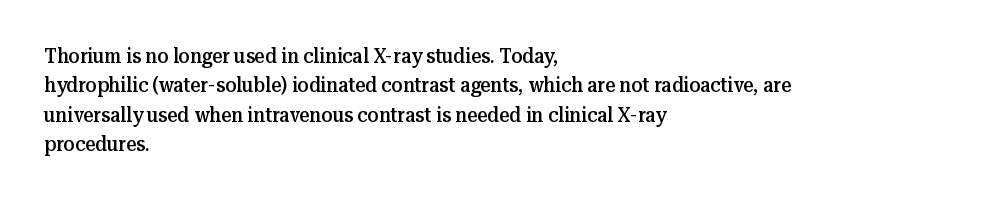
{"italic": "no", "bold": "semi", "underline": "no", "align": "left", "line_spacing": "normal", "line_spacing_ratio": 1.47, "letter_spacing": "normal", "letter_spacing_em": 0.0, "glyph_px": 20}
